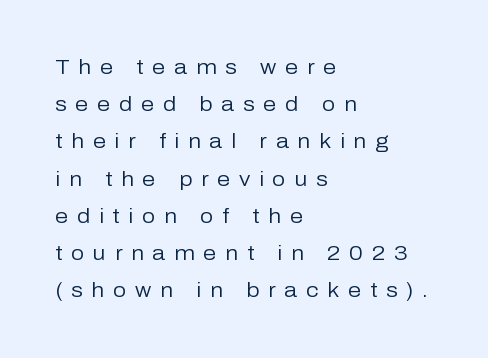
In terms of posture, this sample is upright. Ink coverage per letter is moderate at most. Horizontal alignment here is leftward, the default for most running prose. This rendering features lettering with no underline. This sample uses expanded letter spacing, leaving extra air between glyphs.
